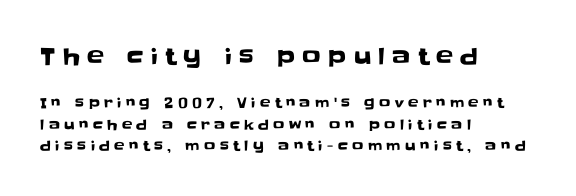
The horizontal fit of the characters is loose and conspicuously gappy. Each row of text sits above clean, open space. The type sits square on the baseline with zero lean. Look at the glyph heights: the upper group is clearly the bigger setting.
